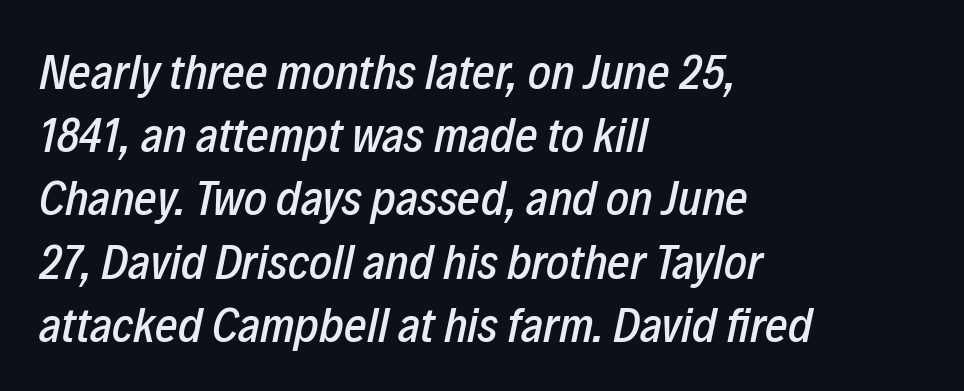
{"italic": "yes", "lean": "right", "slant_degrees": 12, "width": "condensed", "stroke_contrast": "low", "x_height": "medium", "monospaced": "no", "underline": "no", "align": "left", "line_spacing": "normal", "line_spacing_ratio": 1.29, "letter_spacing": "normal", "letter_spacing_em": 0.0, "glyph_px": 49}
